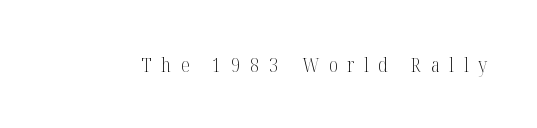
The image shows 20 px text type, upright; set unusually wide letter spacing (+0.48 em), not underlined.
